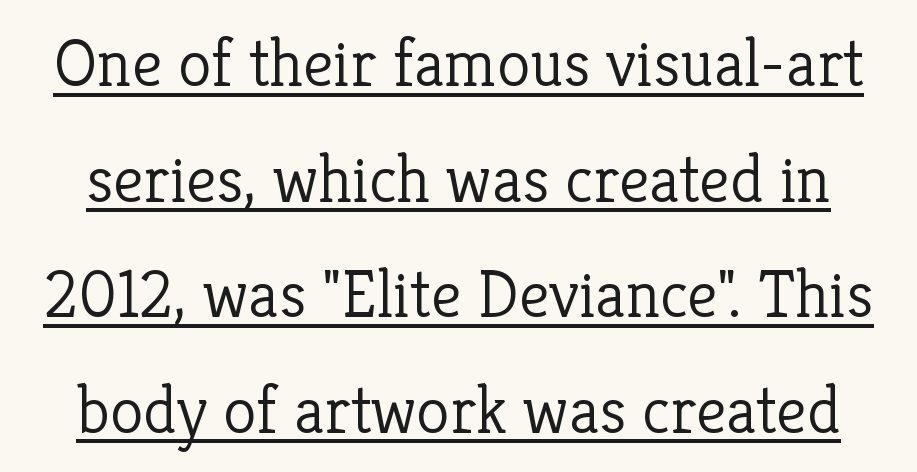
The image shows 68 px light serif type, upright; set normal line spacing (1.7x), normal letter spacing, underlined; low stroke contrast and a medium x-height.
